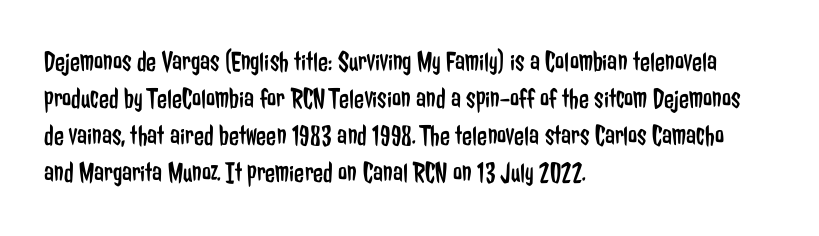
Does the lettering tilt? It doesn't — this is upright. The text block is weighted toward the left margin, trailing off unevenly rightward. Grotesque or geometric, the face here clearly has no serifs. The leading is moderate, giving the passage an even texture. The strokes are not fattened; the text isn't bold. Nothing unusual about the tracking: characters are spaced as the font intends.
